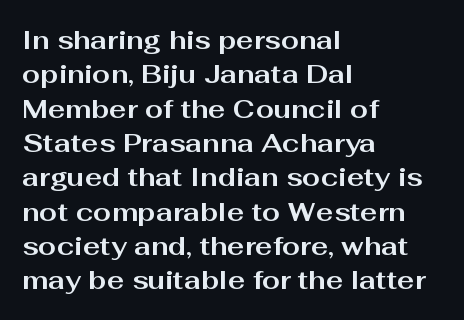
Q: Is the text bold? A: Yes.
Q: Is the text italic (slanted)? A: No, it is upright.
Q: Is the text underlined? A: No.
Q: How is the paragraph aligned? A: Left-aligned.
Q: Is the spacing between letters normal or unusually wide? A: Normal.
Q: Is the spacing between lines tight, normal or loose? A: Normal.
